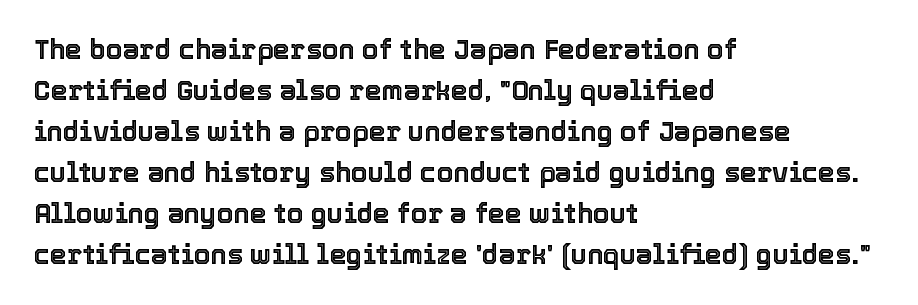
The image shows 27 px text type, upright; set left-aligned, normal line spacing (1.52x), normal letter spacing, not underlined.
